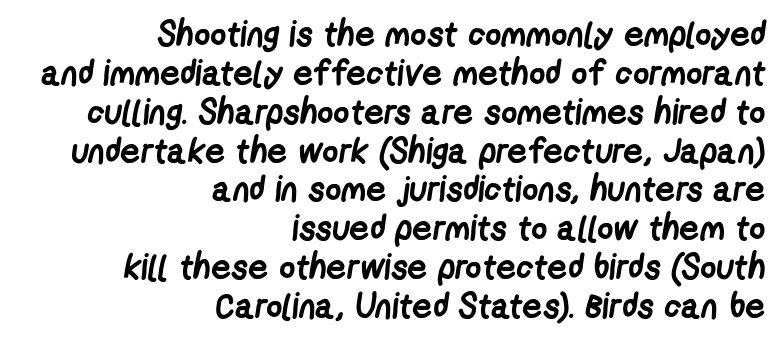
{"serif": "no", "bold": "yes", "weight": "semibold", "width": "condensed", "stroke_contrast": "low", "x_height": "medium", "monospaced": "no", "underline": "no", "align": "right", "line_spacing": "tight", "line_spacing_ratio": 1.11, "letter_spacing": "normal", "letter_spacing_em": 0.0, "glyph_px": 35}
